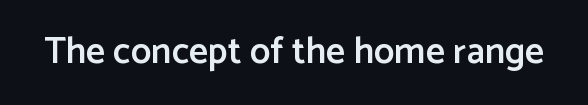
The image shows 37 px semibold sans-serif type, upright; set normal letter spacing, not underlined; low stroke contrast and a medium x-height.
